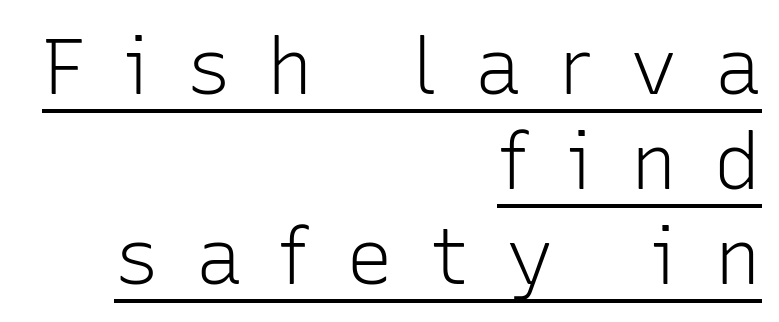
Substantial extra tracking has been applied to these lines. Unbolded letterforms with no extra heft. Observe the absence of serifs on each vertical stroke in this sample. Looks like regular typesetting: each glyph gets only the width it needs. A rule runs beneath these lines of type.
